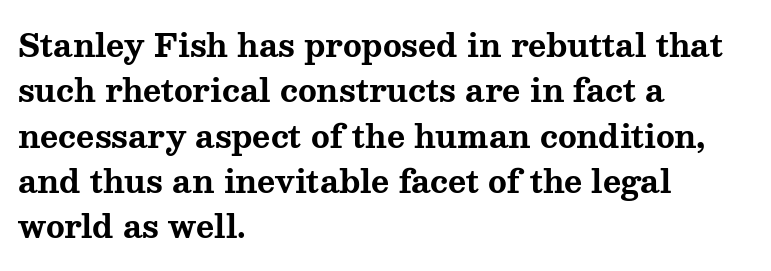
{"serif": "yes", "italic": "no", "bold": "yes", "weight": "bold", "width": "wide", "stroke_contrast": "medium", "x_height": "medium", "monospaced": "no", "underline": "no", "align": "left", "line_spacing": "normal", "line_spacing_ratio": 1.46, "letter_spacing": "normal", "letter_spacing_em": 0.0, "glyph_px": 31}
